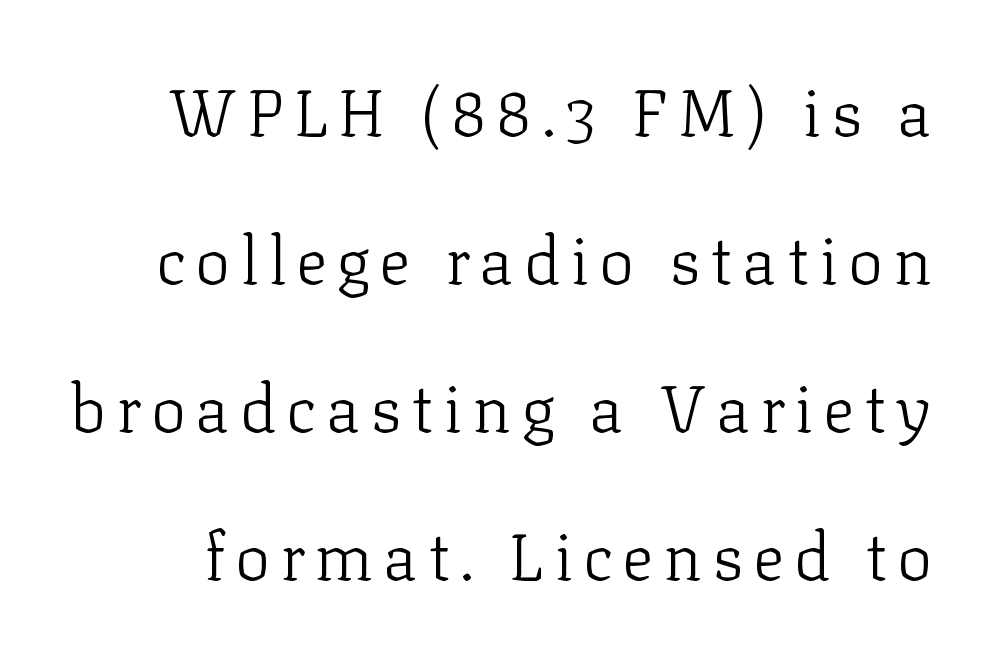
Q: Is the text bold? A: No.
Q: Is the text italic (slanted)? A: No, it is upright.
Q: Is the typeface a serif or a sans-serif typeface? A: Serif.
Q: Is the text underlined? A: No.
Q: Is the spacing between lines tight, normal or loose? A: Loose.
Q: Width (condensed, normal, or wide)? A: Normal.
Q: Stroke contrast? A: Low.
Q: x-height? A: Medium.
Q: Monospaced? A: No.
